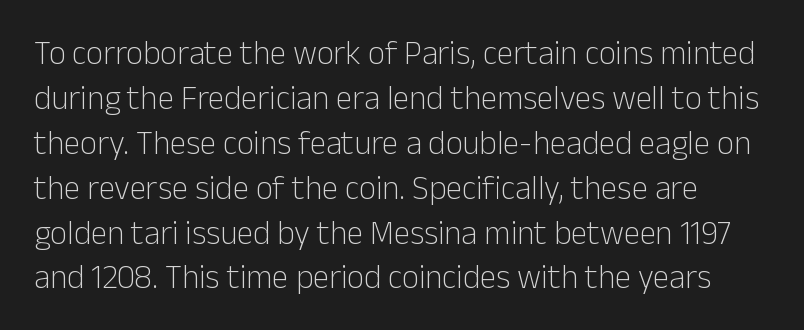
The image shows 33 px light sans-serif type, upright; set normal line spacing (1.36x), normal letter spacing, not underlined; low stroke contrast and a medium x-height.
